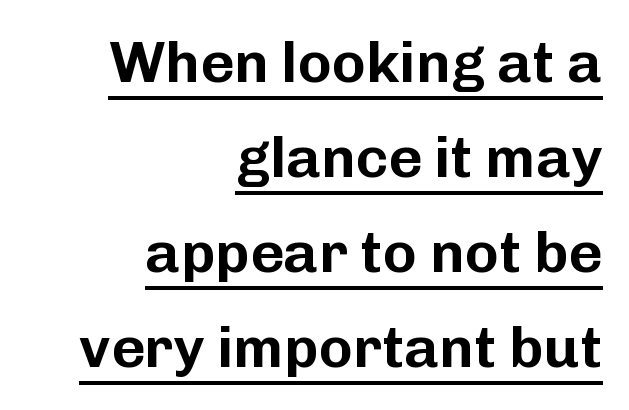
Q: Is the text italic (slanted)? A: No, it is upright.
Q: Is the typeface a serif or a sans-serif typeface? A: Sans-serif.
Q: Is the text underlined? A: Yes.
Q: How is the paragraph aligned? A: Right-aligned.
Q: Is the spacing between letters normal or unusually wide? A: Normal.
Q: Is the spacing between lines tight, normal or loose? A: Normal.
Q: Width (condensed, normal, or wide)? A: Normal.
Q: Stroke contrast? A: Low.
Q: x-height? A: Medium.
Q: Monospaced? A: No.
